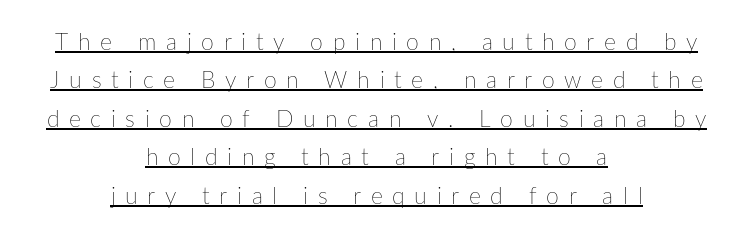
{"italic": "no", "bold": "no", "underline": "yes", "align": "center", "line_spacing": "normal", "line_spacing_ratio": 1.67, "letter_spacing": "wide", "letter_spacing_em": 0.42, "glyph_px": 23}
